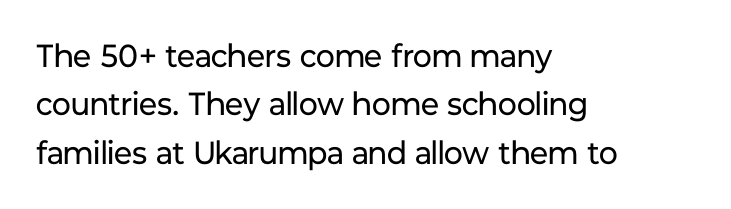
Q: Is the text bold? A: No.
Q: Is the text italic (slanted)? A: No, it is upright.
Q: Is the typeface a serif or a sans-serif typeface? A: Sans-serif.
Q: Is the text underlined? A: No.
Q: How is the paragraph aligned? A: Left-aligned.
Q: Is the spacing between letters normal or unusually wide? A: Normal.
Q: Is the spacing between lines tight, normal or loose? A: Normal.
Q: Width (condensed, normal, or wide)? A: Normal.
Q: Stroke contrast? A: Low.
Q: x-height? A: Medium.
Q: Monospaced? A: No.
